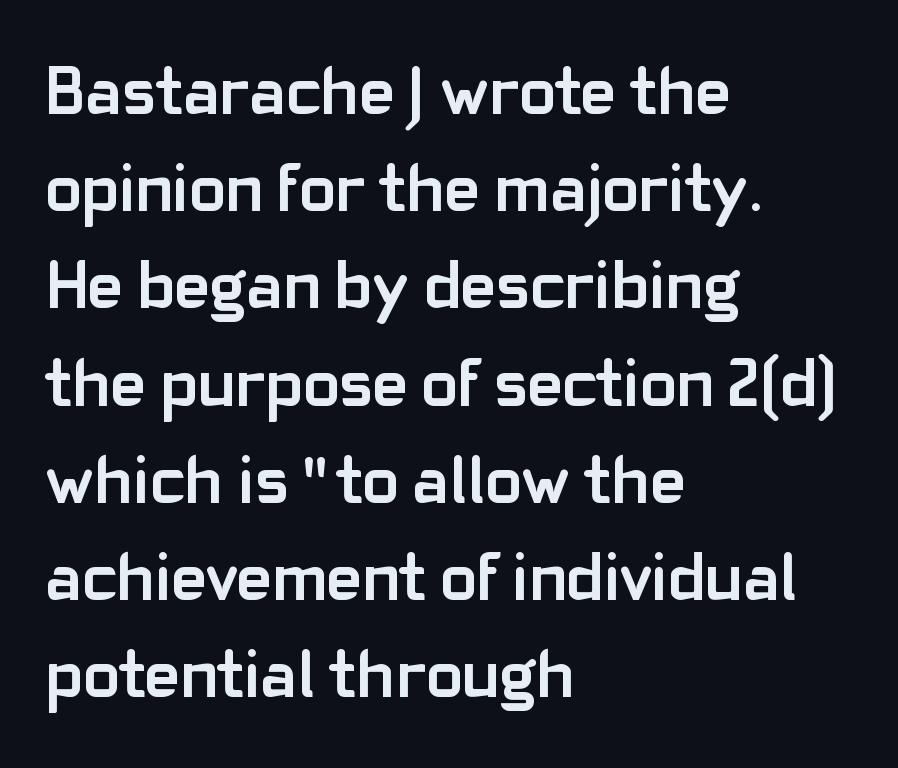
The image shows 68 px semibold sans-serif type, upright; set left-aligned, normal line spacing (1.43x), normal letter spacing, not underlined; low stroke contrast and a medium x-height.
